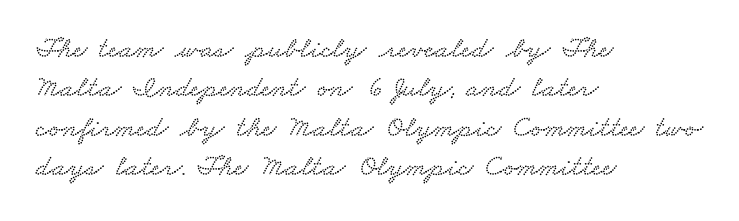
Q: Is the typeface a serif or a sans-serif typeface? A: Serif.
Q: Is the text underlined? A: No.
Q: How is the paragraph aligned? A: Left-aligned.
Q: Is the spacing between letters normal or unusually wide? A: Normal.
Q: Is the spacing between lines tight, normal or loose? A: Normal.
Q: Width (condensed, normal, or wide)? A: Wide.
Q: Stroke contrast? A: Low.
Q: x-height? A: Small.
Q: Monospaced? A: No.
